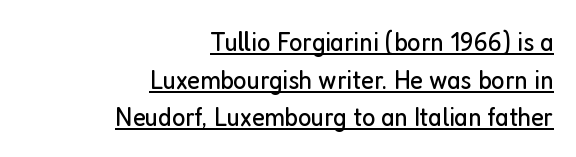
{"serif": "no", "italic": "no", "bold": "no", "weight": "regular", "width": "condensed", "stroke_contrast": "low", "x_height": "medium", "monospaced": "no", "underline": "yes", "align": "right", "line_spacing": "normal", "line_spacing_ratio": 1.34, "letter_spacing": "normal", "letter_spacing_em": 0.0, "glyph_px": 28}
